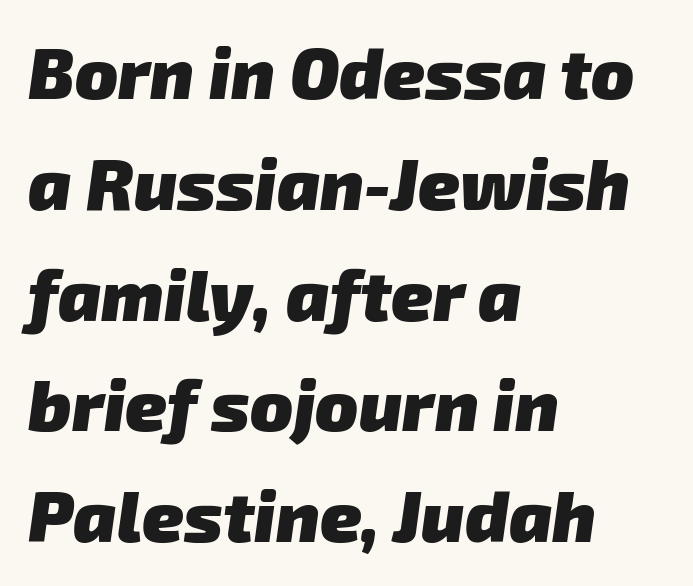
The image shows 71 px heavy sans-serif type; set left-aligned, normal line spacing (1.56x), normal letter spacing, not underlined; low stroke contrast and a medium x-height.
